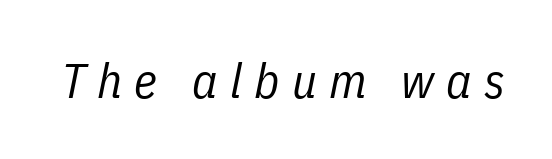
No word sits above an underline. Compared with ordinary roman type, these characters are visibly tilted. The letters look calm and open, with moderate or lighter stems. Characters follow at a spacing far wider than the type designer built in. Character widths vary here, with narrow letters taking less room than wide ones.
